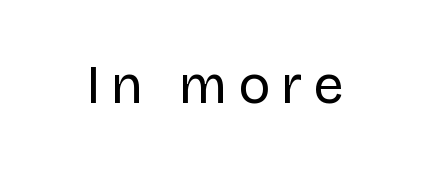
{"serif": "no", "italic": "no", "bold": "no", "weight": "regular", "width": "normal", "stroke_contrast": "low", "x_height": "large", "monospaced": "no", "underline": "no", "letter_spacing": "wide", "letter_spacing_em": 0.2, "glyph_px": 54}
